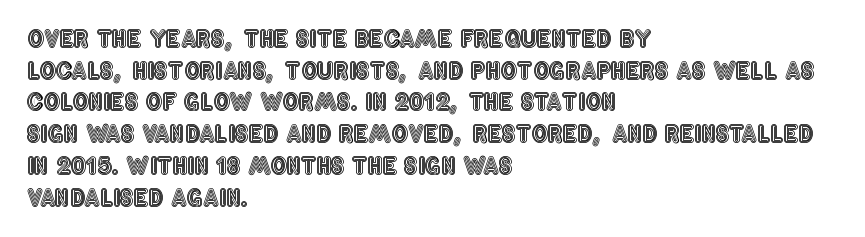
The tracking reads as untouched default to a designer's eye. These lines were composed using upright roman letters. A clean baseline with only descenders dipping below it. The designer left line spacing at the default. The lines are quadded left.
